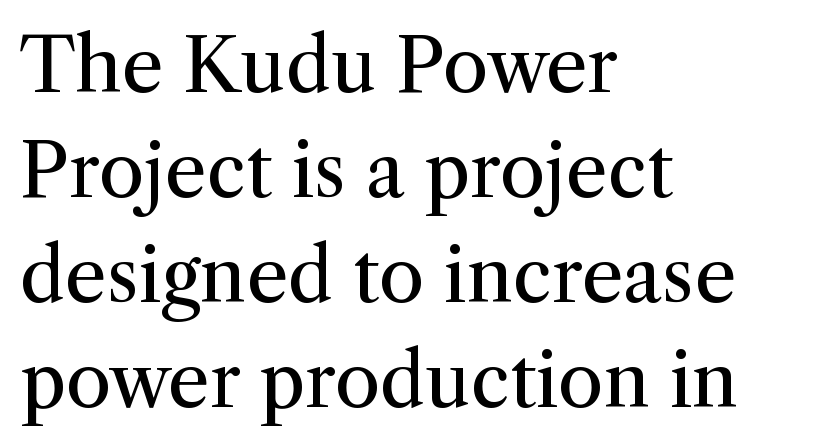
{"serif": "yes", "italic": "no", "bold": "no", "weight": "regular", "width": "normal", "stroke_contrast": "medium", "x_height": "medium", "monospaced": "no", "underline": "no", "align": "left", "line_spacing": "normal", "line_spacing_ratio": 1.42, "letter_spacing": "normal", "letter_spacing_em": 0.0, "glyph_px": 74}
